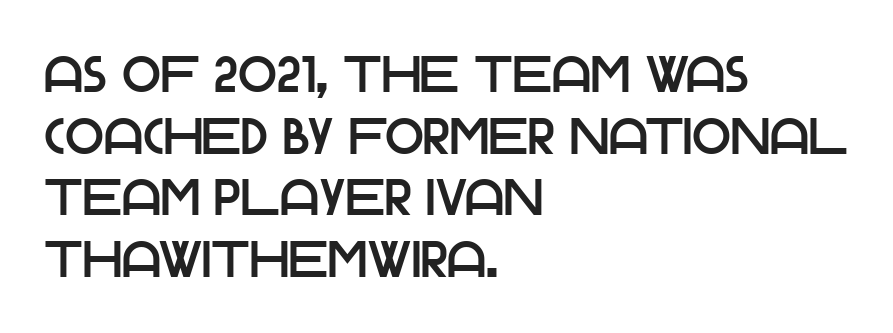
The passage shown is typeset with a sans-serif family. The passage shown is typed in a proportional face where columns would drift. No word sits above an underline. Line beginnings align vertically; line endings do not. Here the glyphs are tracked normally, forming tight word shapes.
